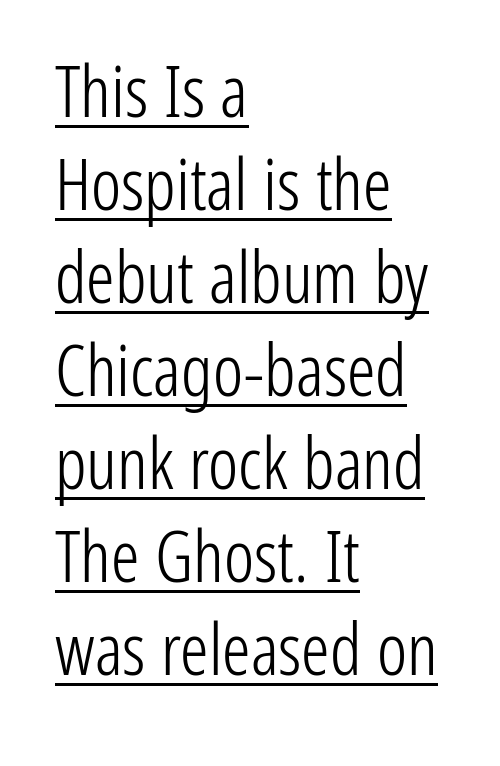
Q: Is the text bold? A: No.
Q: Is the text italic (slanted)? A: No, it is upright.
Q: Is the typeface a serif or a sans-serif typeface? A: Sans-serif.
Q: Is the text underlined? A: Yes.
Q: How is the paragraph aligned? A: Left-aligned.
Q: Is the spacing between letters normal or unusually wide? A: Normal.
Q: Is the spacing between lines tight, normal or loose? A: Normal.
Q: Width (condensed, normal, or wide)? A: Condensed.
Q: Stroke contrast? A: Low.
Q: x-height? A: Medium.
Q: Monospaced? A: No.
